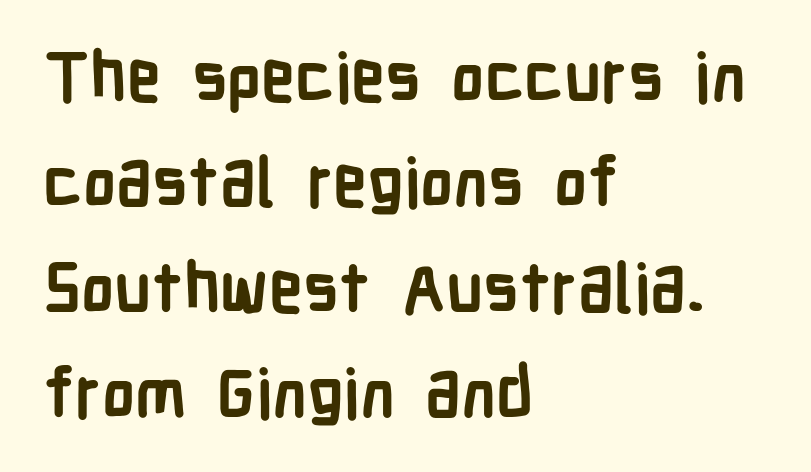
{"serif": "no", "italic": "no", "bold": "yes", "weight": "semibold", "width": "condensed", "stroke_contrast": "low", "x_height": "medium", "monospaced": "no", "underline": "no", "align": "left", "line_spacing": "normal", "line_spacing_ratio": 1.55, "letter_spacing": "normal", "letter_spacing_em": 0.0, "glyph_px": 68}
